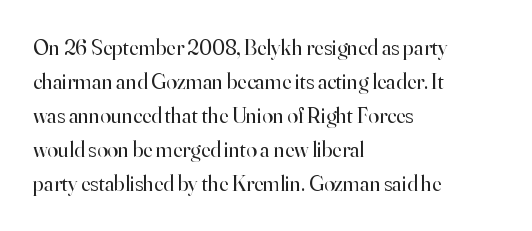
{"italic": "no", "bold": "no", "underline": "no", "align": "left", "line_spacing": "normal", "line_spacing_ratio": 1.55, "letter_spacing": "normal", "letter_spacing_em": 0.0, "glyph_px": 22}
